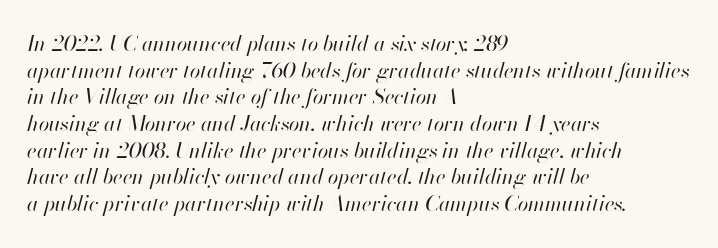
Q: Is the text bold? A: No.
Q: Is the text italic (slanted)? A: Yes, it leans right by about 13 degrees.
Q: Is the text underlined? A: No.
Q: How is the paragraph aligned? A: Left-aligned.
Q: Is the spacing between letters normal or unusually wide? A: Normal.
Q: Is the spacing between lines tight, normal or loose? A: Normal.
